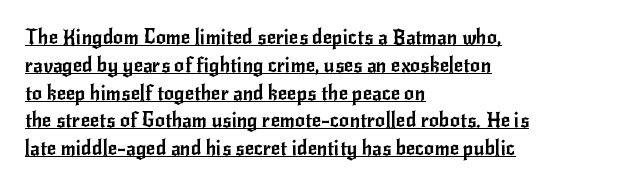
The type is set solid horizontally, with unmodified tracking. The type sits square on the baseline with zero lean. Descenders here cross a horizontal rule under the line. These lines stack with their left ends in a neat column. Evenly set lines give the paragraph a standard silhouette.
